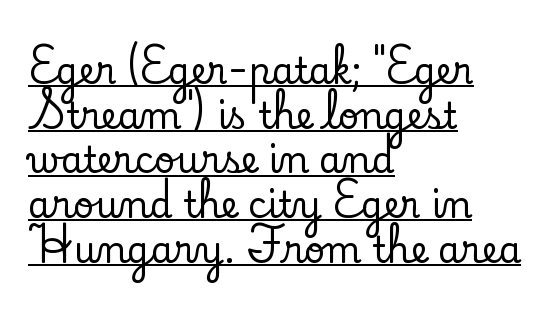
{"serif": "yes", "italic": "no", "width": "normal", "stroke_contrast": "low", "x_height": "small", "monospaced": "no", "underline": "yes", "align": "left", "line_spacing_ratio": 1.24, "letter_spacing": "normal", "letter_spacing_em": 0.0, "glyph_px": 36}
